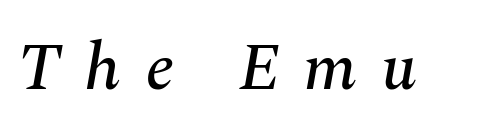
No word sits above an underline. The letters carry serifs — small finishing strokes at the ends of their stems. Italic: yes, the glyphs are oblique. Tracking here is generous; glyphs stand well apart from one another. Each letter keeps its own natural width here, so spacing adapts to shape.
